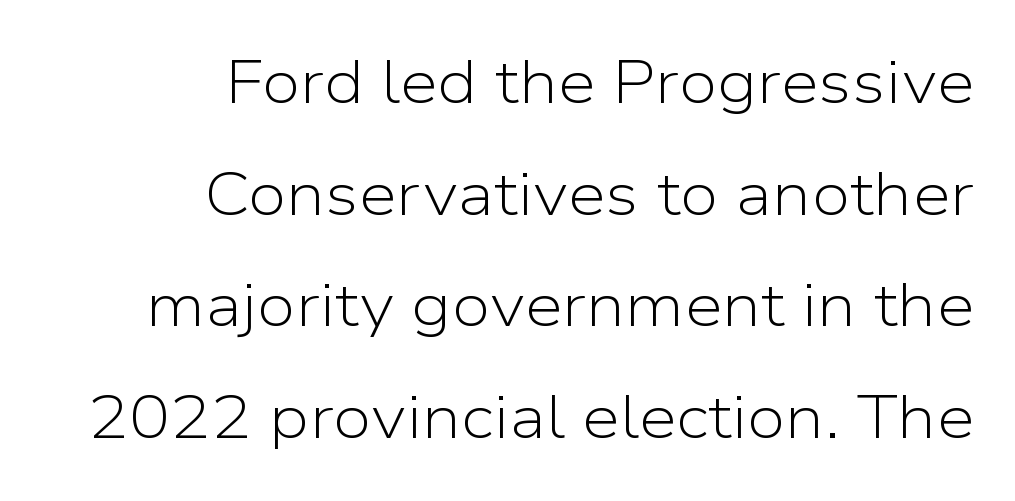
{"serif": "no", "italic": "no", "bold": "no", "weight": "light", "width": "normal", "stroke_contrast": "low", "x_height": "medium", "monospaced": "no", "underline": "no", "align": "right", "line_spacing_ratio": 1.83, "letter_spacing": "normal", "letter_spacing_em": 0.0, "glyph_px": 61}
